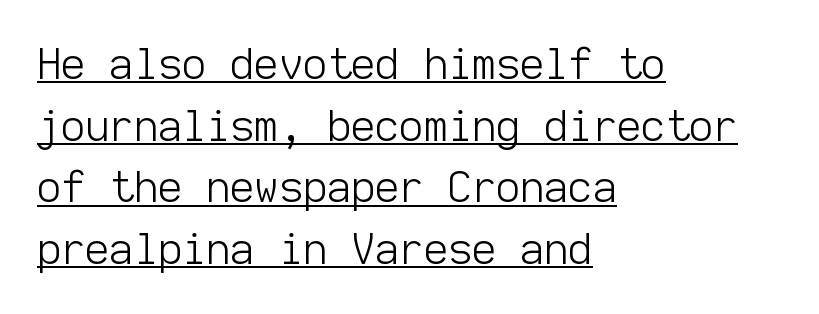
The image shows 42 px light sans-serif type, upright, monospaced; set left-aligned, normal line spacing (1.47x), normal letter spacing, underlined; low stroke contrast and a medium x-height.
